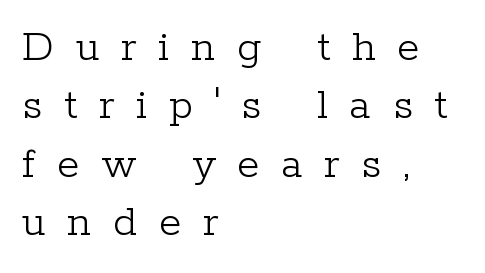
{"serif": "yes", "italic": "no", "bold": "no", "weight": "light", "width": "normal", "stroke_contrast": "low", "x_height": "medium", "monospaced": "no", "underline": "no", "align": "left", "line_spacing": "normal", "line_spacing_ratio": 1.27, "letter_spacing": "wide", "letter_spacing_em": 0.47, "glyph_px": 46}
